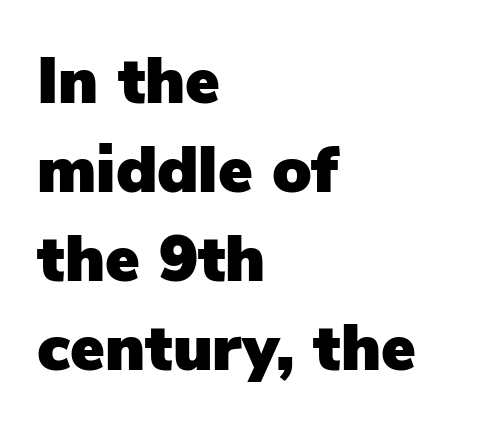
The image shows 65 px sans-serif type, upright; set left-aligned, normal line spacing (1.37x), normal letter spacing, not underlined; low stroke contrast and a medium x-height.
